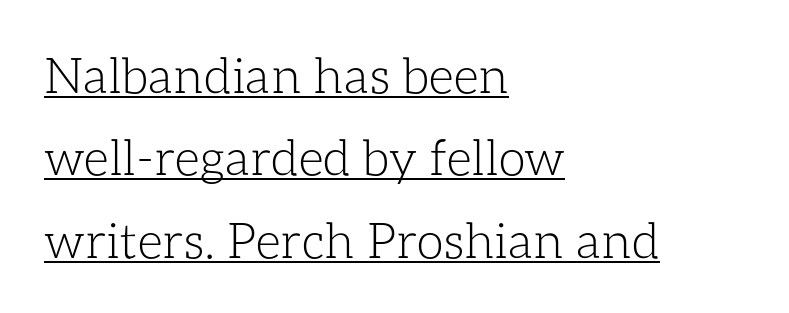
Q: Is the text bold? A: No.
Q: Is the text italic (slanted)? A: No, it is upright.
Q: Is the text underlined? A: Yes.
Q: How is the paragraph aligned? A: Left-aligned.
Q: Is the spacing between letters normal or unusually wide? A: Normal.
Q: Is the spacing between lines tight, normal or loose? A: Normal.
Q: Width (condensed, normal, or wide)? A: Normal.
Q: Stroke contrast? A: Low.
Q: x-height? A: Medium.
Q: Monospaced? A: No.
